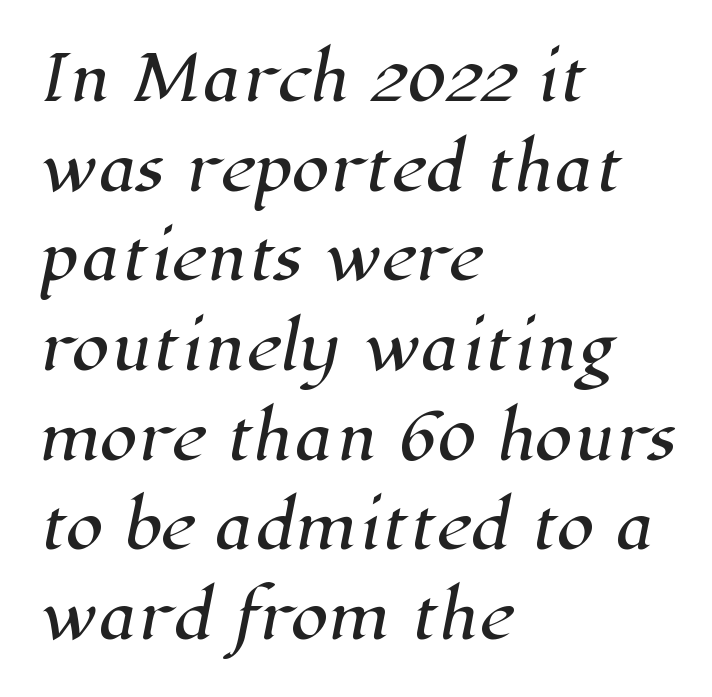
These lines keep a tight, regular rhythm from letter to letter. Has an underline been added? It has not. Compared with typical paragraphs, the rows here are spaced about the same. The rendering uses natural spacing where letterforms have individual widths. Serifs: yes, visible at the terminals of the letterforms. All the whitespace from short lines collects on the right.
